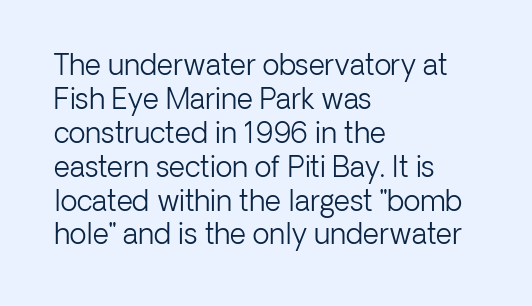
Q: Is the text bold? A: No.
Q: Is the text italic (slanted)? A: No, it is upright.
Q: Is the typeface a serif or a sans-serif typeface? A: Sans-serif.
Q: Is the text underlined? A: No.
Q: How is the paragraph aligned? A: Left-aligned.
Q: Is the spacing between letters normal or unusually wide? A: Normal.
Q: Width (condensed, normal, or wide)? A: Normal.
Q: Stroke contrast? A: Low.
Q: x-height? A: Medium.
Q: Monospaced? A: No.
